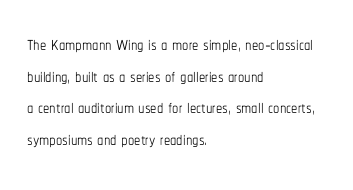
The image shows 25 px text type, upright; set left-aligned, normal line spacing (1.27x), normal letter spacing, not underlined.
